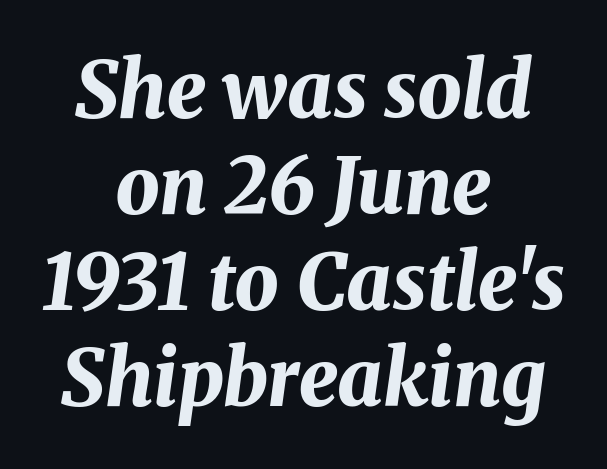
The image shows 78 px bold type, italic (leaning right); set centered, line spacing 1.23x, normal letter spacing, not underlined; medium stroke contrast and a medium x-height.
